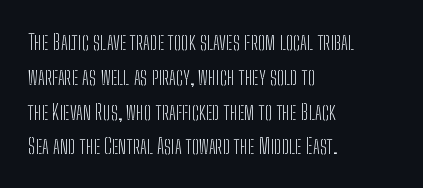
The image shows 22 px text type, upright; set left-aligned, normal line spacing (1.58x), normal letter spacing, not underlined.
